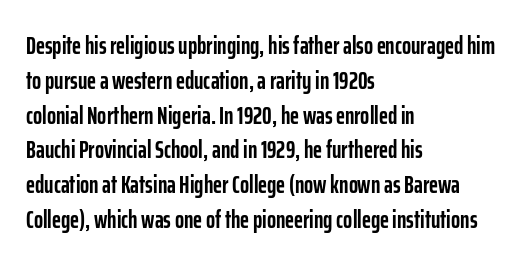
The image shows 24 px bold type, upright; set left-aligned, normal line spacing (1.45x), normal letter spacing, not underlined.
